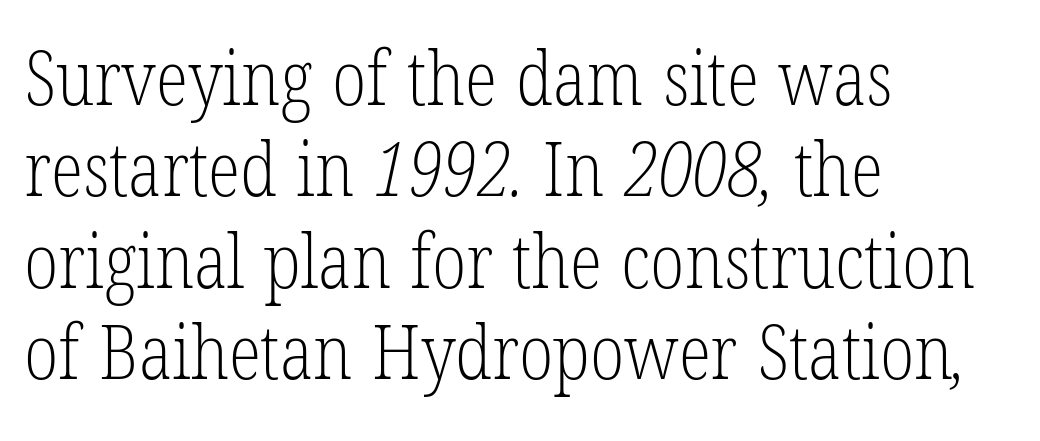
Varying glyph widths throughout — classic text-font behaviour. This sample uses plain, unmodified letter spacing. Where is the straight margin? On the left. The letters look calm and open, with moderate or lighter stems.
